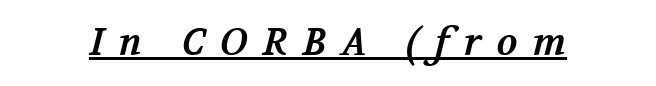
Q: Is the text bold? A: Yes.
Q: Is the typeface a serif or a sans-serif typeface? A: Serif.
Q: Is the text underlined? A: Yes.
Q: Is the spacing between letters normal or unusually wide? A: Unusually wide.
Q: Width (condensed, normal, or wide)? A: Normal.
Q: Stroke contrast? A: Medium.
Q: x-height? A: Medium.
Q: Monospaced? A: No.
